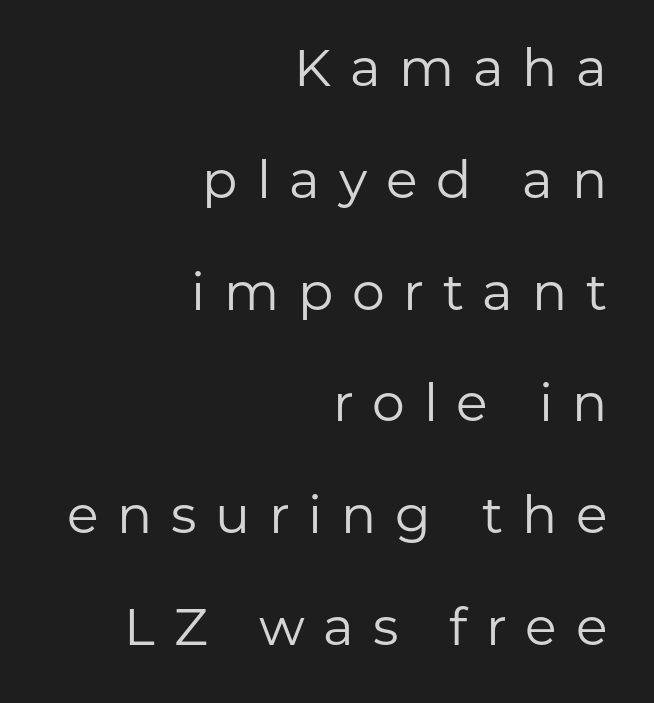
The image shows 52 px regular-weight sans-serif type, upright; set right-aligned, loose line spacing (2.15x), unusually wide letter spacing (+0.36 em), not underlined; low stroke contrast and a medium x-height.
